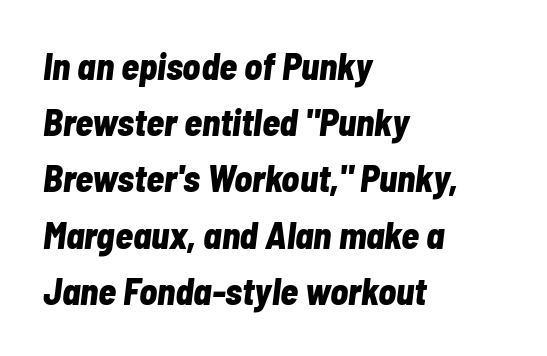
The image shows 37 px bold, condensed type, italic (leaning right); set left-aligned, normal line spacing (1.52x), normal letter spacing, not underlined; low stroke contrast and a medium x-height.
